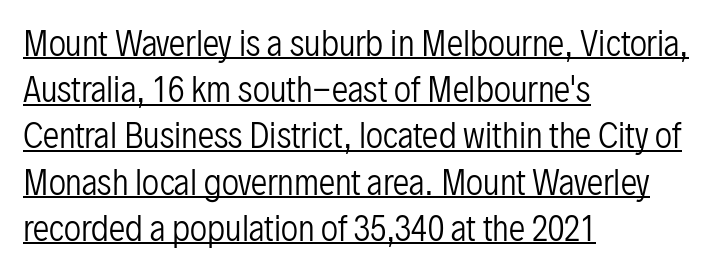
Q: Is the text bold? A: No.
Q: Is the text italic (slanted)? A: No, it is upright.
Q: Is the typeface a serif or a sans-serif typeface? A: Sans-serif.
Q: Is the text underlined? A: Yes.
Q: How is the paragraph aligned? A: Left-aligned.
Q: Is the spacing between letters normal or unusually wide? A: Normal.
Q: Is the spacing between lines tight, normal or loose? A: Normal.
Q: Width (condensed, normal, or wide)? A: Condensed.
Q: Stroke contrast? A: Low.
Q: x-height? A: Medium.
Q: Monospaced? A: No.
